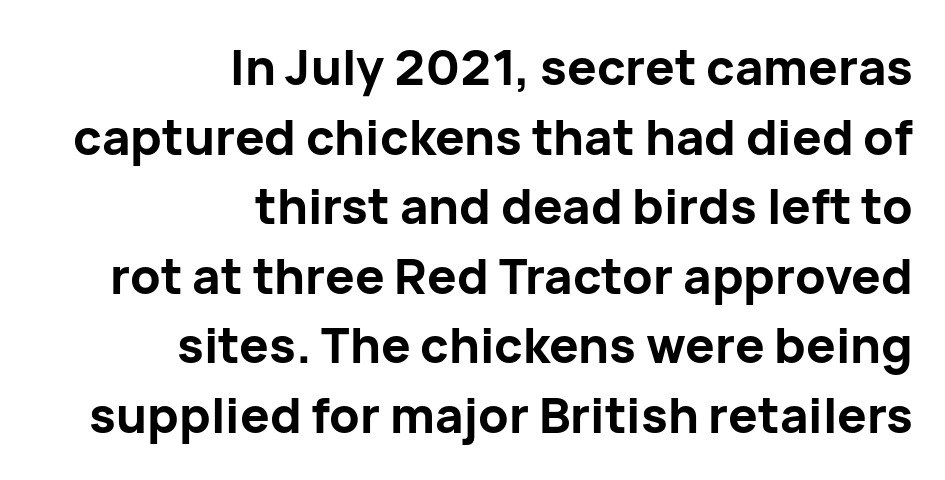
The image shows 49 px bold sans-serif type, upright; set right-aligned, normal line spacing (1.42x), normal letter spacing, not underlined; low stroke contrast and a medium x-height.
